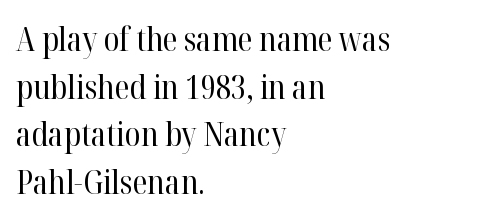
{"serif": "yes", "italic": "no", "bold": "no", "weight": "regular", "width": "normal", "stroke_contrast": "high", "x_height": "medium", "monospaced": "no", "underline": "no", "align": "left", "line_spacing": "normal", "line_spacing_ratio": 1.49, "letter_spacing": "normal", "letter_spacing_em": 0.0, "glyph_px": 32}
